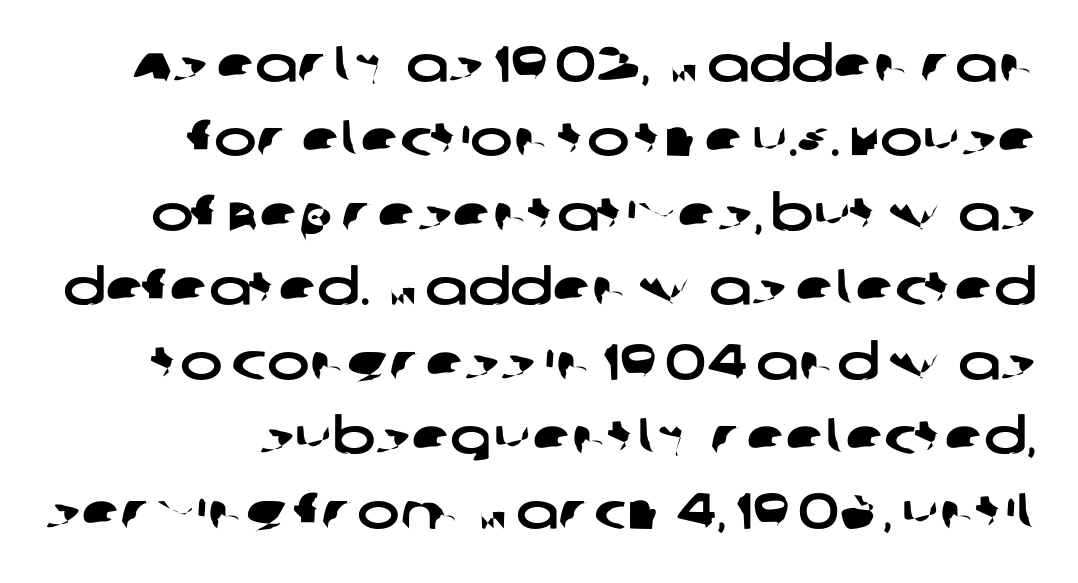
The image shows 51 px wide sans-serif type; set normal line spacing (1.46x), normal letter spacing, not underlined; low stroke contrast and a large x-height.
